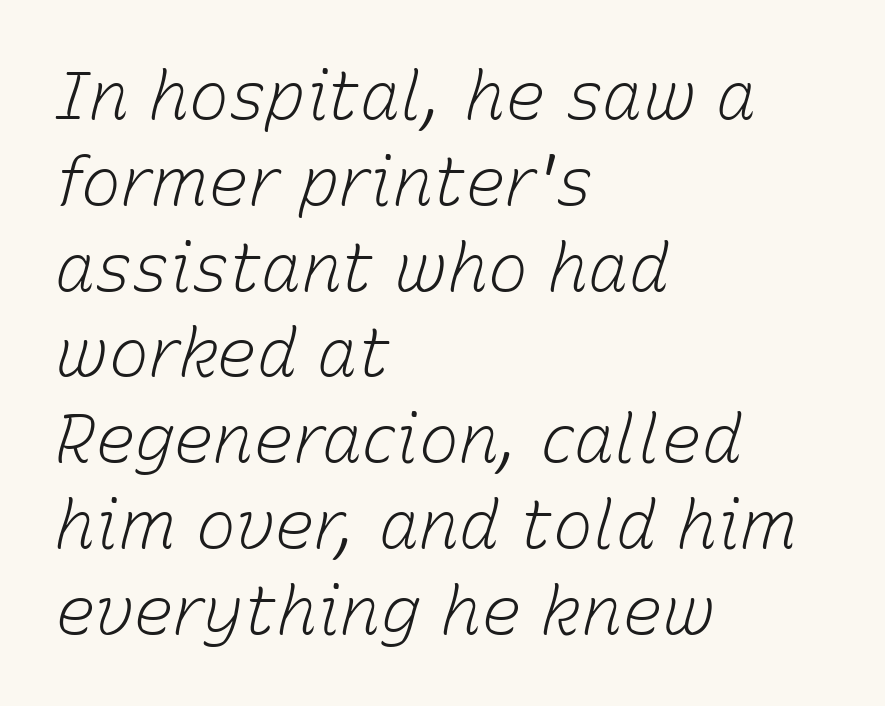
The image shows 67 px light type, italic (leaning right); set left-aligned, normal line spacing (1.28x), normal letter spacing, not underlined; low stroke contrast and a medium x-height.
